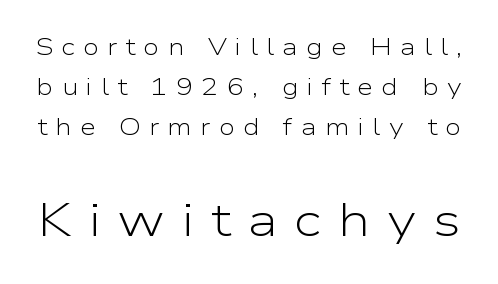
A quiet, ordinary-to-light weight characterises the typeface. The foot of each line stays bare and open. Note the varied advance widths — an 'i' is clearly narrower than an 'm'. To sum up the face: it is a sans, with no serifs. The more generous point size was reserved for the lower chunk. The lettering stays uniformly vertical, giving the passage a roman look.
